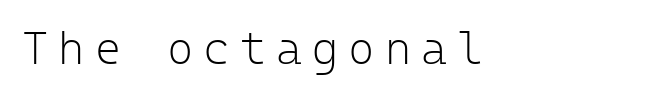
{"serif": "no", "italic": "no", "bold": "no", "weight": "light", "width": "normal", "stroke_contrast": "low", "x_height": "medium", "monospaced": "yes", "underline": "no", "align": "left", "letter_spacing": "wide", "letter_spacing_em": 0.22, "glyph_px": 45}
